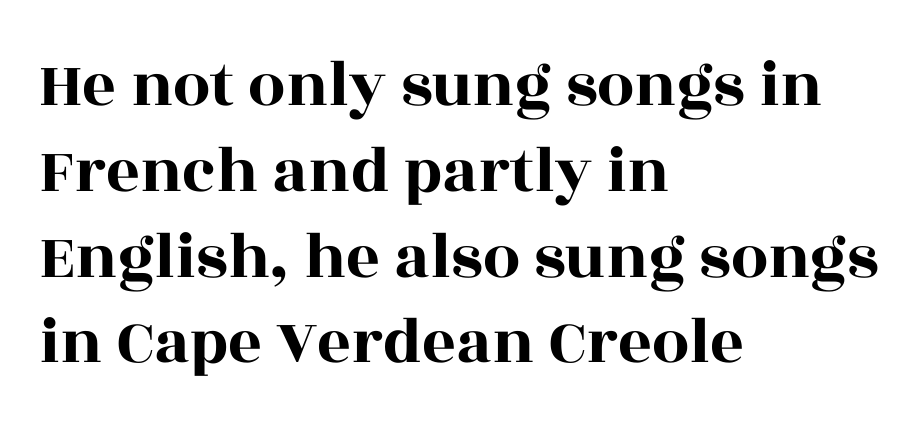
The image shows 66 px wide serif type, upright; set left-aligned, normal line spacing (1.3x), normal letter spacing, not underlined; a large x-height.
